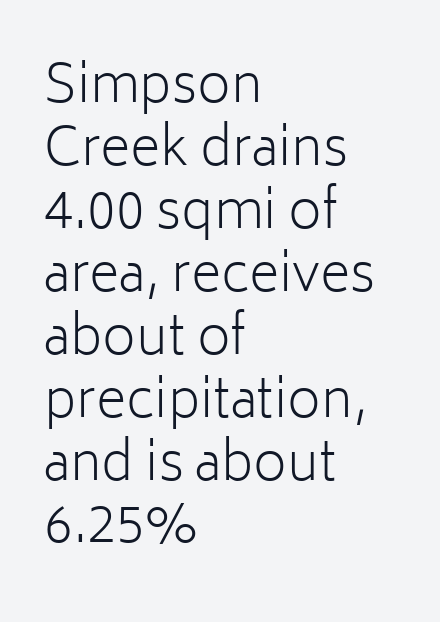
Q: Is the text bold? A: No.
Q: Is the text italic (slanted)? A: No, it is upright.
Q: Is the typeface a serif or a sans-serif typeface? A: Sans-serif.
Q: Is the text underlined? A: No.
Q: How is the paragraph aligned? A: Left-aligned.
Q: Is the spacing between letters normal or unusually wide? A: Normal.
Q: Width (condensed, normal, or wide)? A: Normal.
Q: Stroke contrast? A: Low.
Q: x-height? A: Medium.
Q: Monospaced? A: No.
